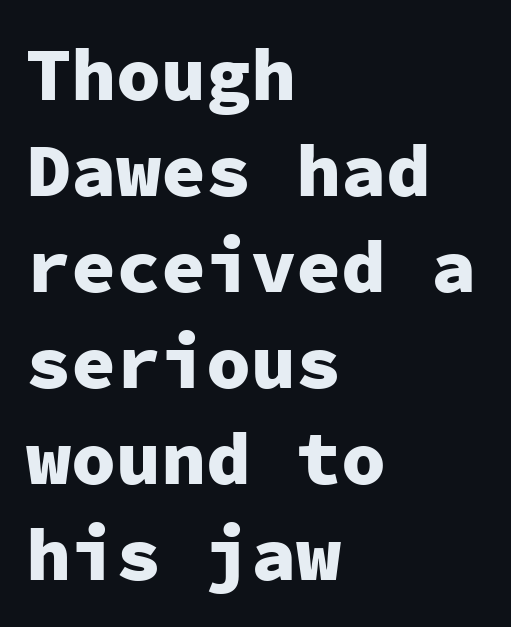
{"serif": "no", "italic": "no", "bold": "yes", "weight": "heavy", "width": "normal", "stroke_contrast": "low", "x_height": "medium", "monospaced": "yes", "underline": "no", "align": "left", "line_spacing": "normal", "line_spacing_ratio": 1.28, "letter_spacing": "normal", "letter_spacing_em": 0.0, "glyph_px": 75}
